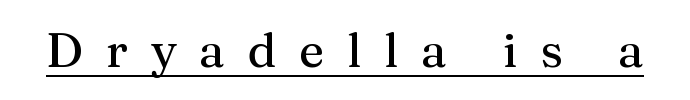
Think of a printed novel: that variable character pitch is what you see here. The lettering holds an erect, upright posture throughout. Old-style or modern, the face here clearly has serifs. Inter-character spacing is expanded well beyond the font's built-in metrics. Looks like someone drew a line under every word here.
